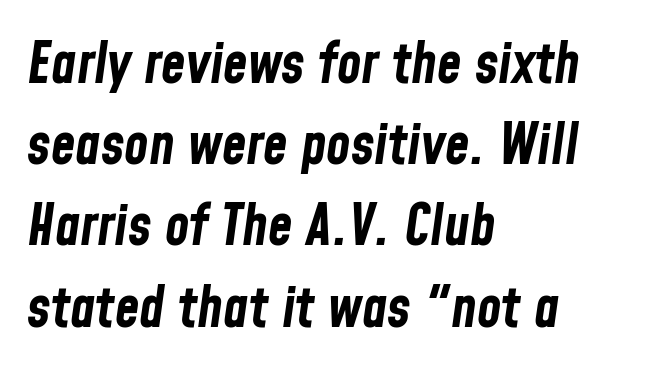
Q: Is the text bold? A: Yes.
Q: Is the text italic (slanted)? A: Yes, it leans right by about 8 degrees.
Q: Is the text underlined? A: No.
Q: How is the paragraph aligned? A: Left-aligned.
Q: Is the spacing between letters normal or unusually wide? A: Normal.
Q: Is the spacing between lines tight, normal or loose? A: Normal.
Q: Width (condensed, normal, or wide)? A: Condensed.
Q: Stroke contrast? A: Low.
Q: x-height? A: Medium.
Q: Monospaced? A: No.
